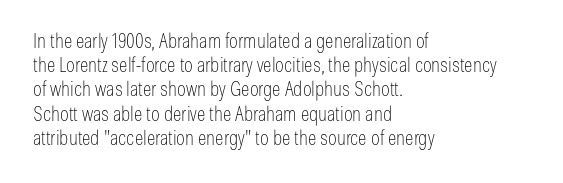
Tall strokes in this sample are plumb rather than angled. Decoration check: the copy has no underline. Words appear dense and cohesive because spacing is normal. The typesetter chose a ragged-right arrangement here.
